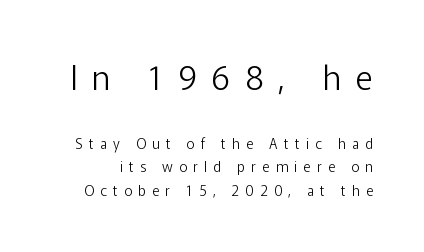
Normally led — the rows are evenly, conventionally spaced. Does extra space separate the letters? Yes, quite a lot of it. You can tell from the bare stems that sans-serif type was used. The weight tops out at a normal text grade. The area under the type is left untouched. The passage shown is typed in a proportional face where columns would drift.
